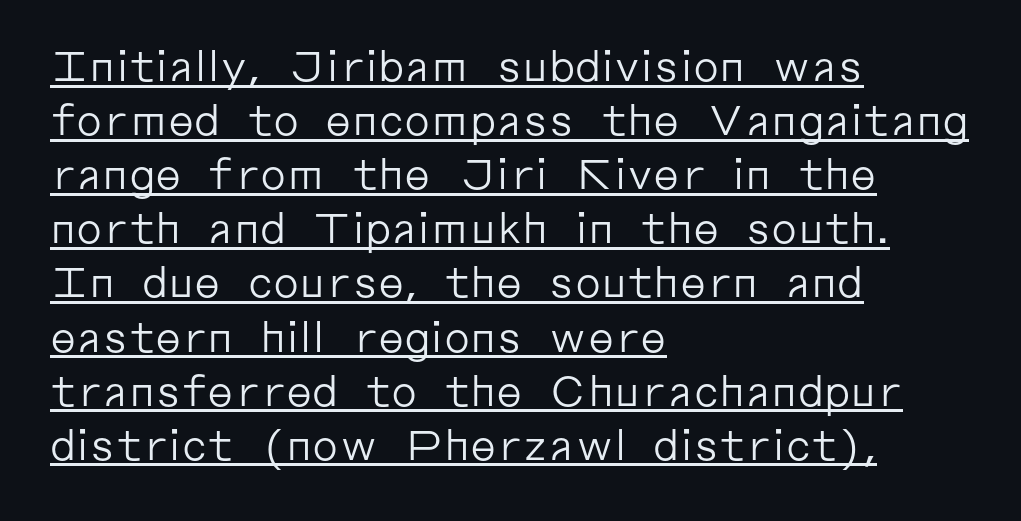
{"serif": "no", "italic": "no", "bold": "no", "weight": "regular", "width": "normal", "stroke_contrast": "low", "x_height": "medium", "monospaced": "no", "underline": "yes", "align": "left", "line_spacing": "normal", "line_spacing_ratio": 1.32, "letter_spacing": "normal", "letter_spacing_em": 0.0, "glyph_px": 41}
